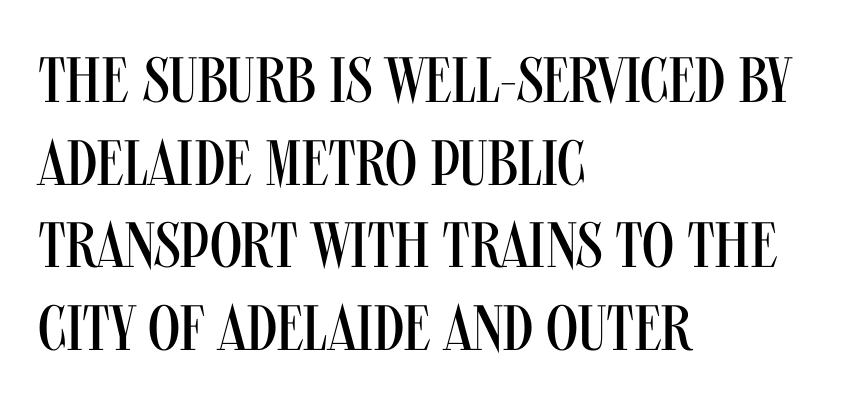
Q: Is the text bold? A: No.
Q: Is the text italic (slanted)? A: No, it is upright.
Q: Is the typeface a serif or a sans-serif typeface? A: Sans-serif.
Q: Is the text underlined? A: No.
Q: How is the paragraph aligned? A: Left-aligned.
Q: Is the spacing between letters normal or unusually wide? A: Normal.
Q: Is the spacing between lines tight, normal or loose? A: Normal.
Q: Width (condensed, normal, or wide)? A: Condensed.
Q: Stroke contrast? A: Medium.
Q: x-height? A: Large.
Q: Monospaced? A: No.
